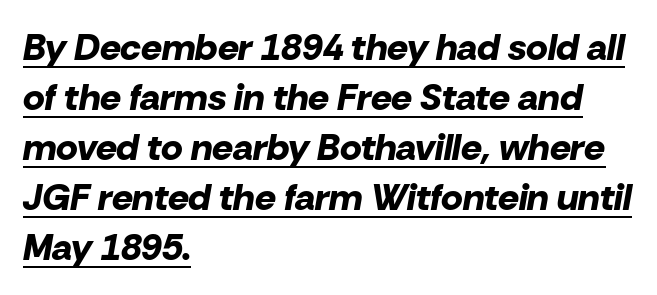
Q: Is the text bold? A: Yes.
Q: Is the text italic (slanted)? A: Yes, it leans right by about 10 degrees.
Q: Is the text underlined? A: Yes.
Q: How is the paragraph aligned? A: Left-aligned.
Q: Is the spacing between letters normal or unusually wide? A: Normal.
Q: Is the spacing between lines tight, normal or loose? A: Normal.
Q: Width (condensed, normal, or wide)? A: Normal.
Q: Stroke contrast? A: Low.
Q: x-height? A: Medium.
Q: Monospaced? A: No.
